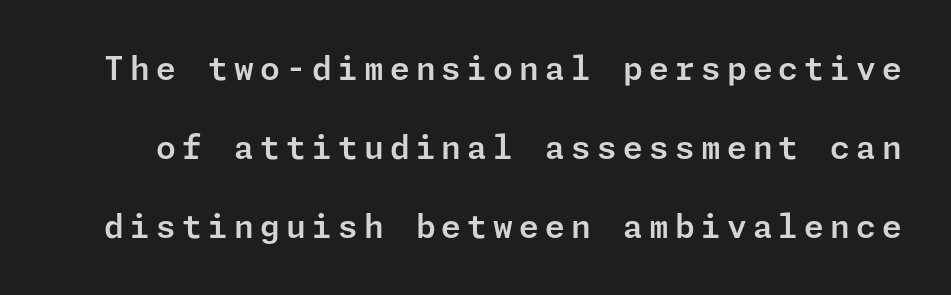
{"serif": "no", "italic": "no", "width": "normal", "stroke_contrast": "low", "x_height": "medium", "underline": "no", "line_spacing": "loose", "line_spacing_ratio": 2.47, "glyph_px": 32}
